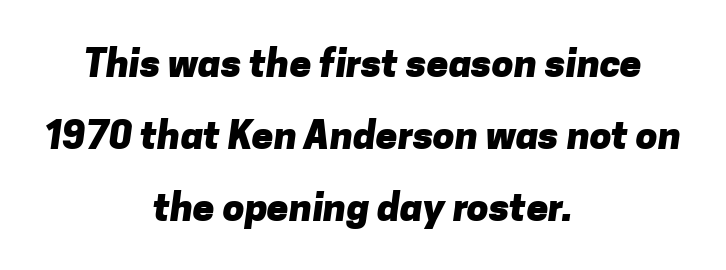
The image shows 39 px heavy sans-serif type; set centered, line spacing 1.85x, normal letter spacing, not underlined; low stroke contrast and a medium x-height.
